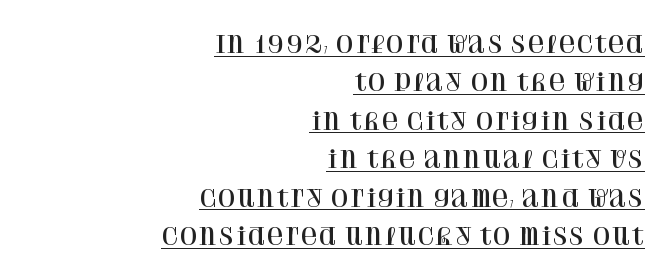
Q: Is the text italic (slanted)? A: No, it is upright.
Q: Is the text underlined? A: Yes.
Q: How is the paragraph aligned? A: Right-aligned.
Q: Is the spacing between letters normal or unusually wide? A: Normal.
Q: Is the spacing between lines tight, normal or loose? A: Normal.
